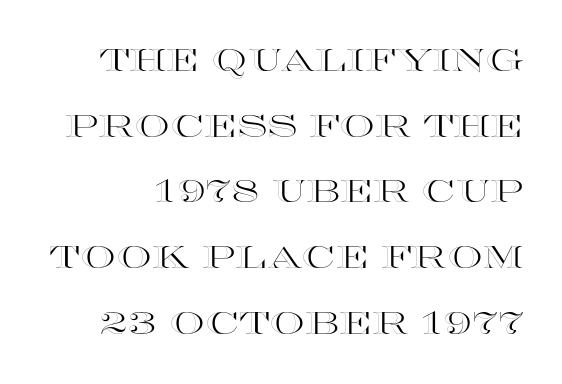
Q: Is the text italic (slanted)? A: No, it is upright.
Q: Is the text underlined? A: No.
Q: Is the spacing between letters normal or unusually wide? A: Normal.
Q: Is the spacing between lines tight, normal or loose? A: Loose.
Q: Width (condensed, normal, or wide)? A: Wide.
Q: x-height? A: Large.
Q: Monospaced? A: No.
